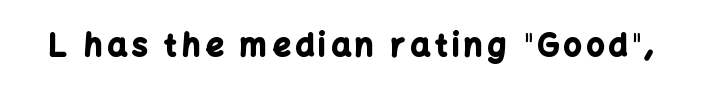
Plenty of ink on the page — the face is bold. The glyphs are unaccompanied by any horizontal stroke below them. Regarding serifs, this sample does without them. The type sits square on the baseline with zero lean.
